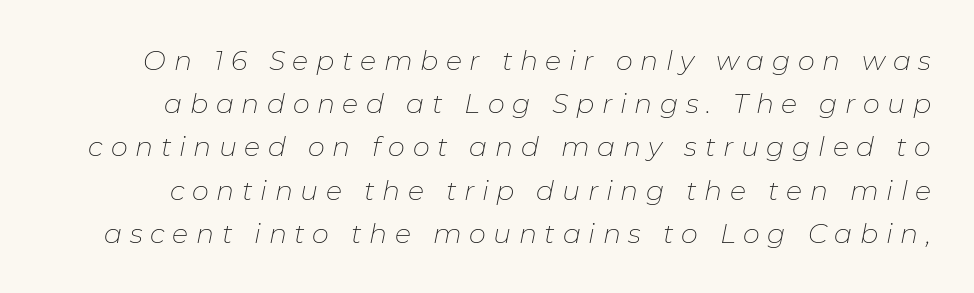
Q: Is the text bold? A: No.
Q: Is the text italic (slanted)? A: Yes, it leans right by about 11 degrees.
Q: Is the text underlined? A: No.
Q: Is the spacing between letters normal or unusually wide? A: Unusually wide.
Q: Is the spacing between lines tight, normal or loose? A: Normal.
